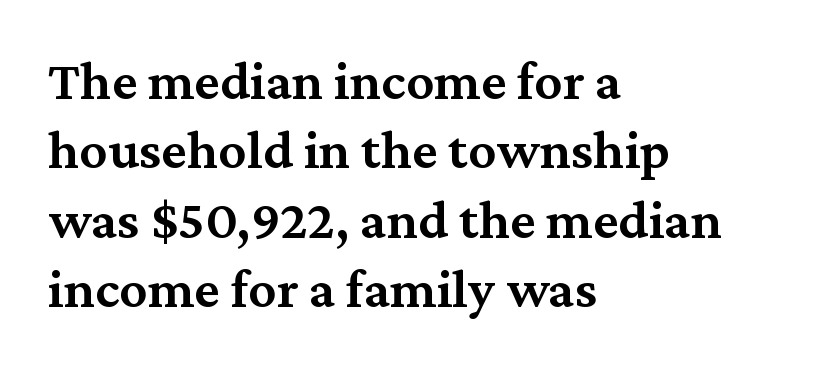
The image shows 56 px semibold serif type, upright; set left-aligned, line spacing 1.24x, normal letter spacing, not underlined; medium stroke contrast and a medium x-height.
